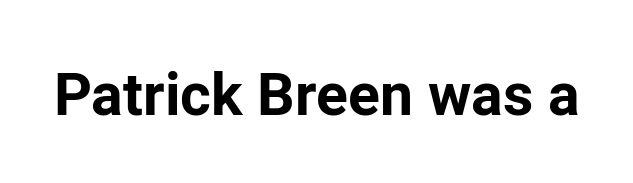
Q: Is the text bold? A: Yes.
Q: Is the text italic (slanted)? A: No, it is upright.
Q: Is the typeface a serif or a sans-serif typeface? A: Sans-serif.
Q: Is the text underlined? A: No.
Q: Is the spacing between letters normal or unusually wide? A: Normal.
Q: Width (condensed, normal, or wide)? A: Normal.
Q: Stroke contrast? A: Low.
Q: x-height? A: Medium.
Q: Monospaced? A: No.
